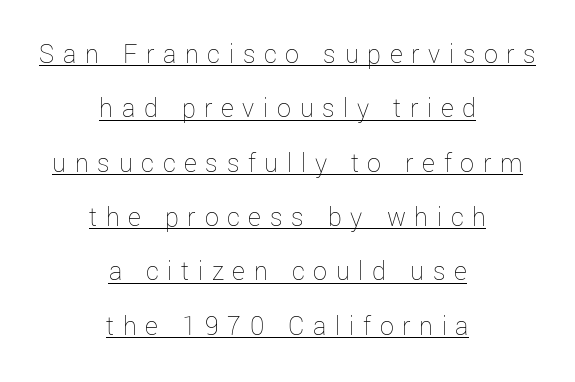
Does a line run under the words? Yes, clearly. Unlike italic type, these characters show no tilt at all. The weight tops out at a normal text grade. Tracking here is generous; glyphs stand well apart from one another. The compositor balanced each line on the midline. The passage shown is typed in a proportional face where columns would drift.
